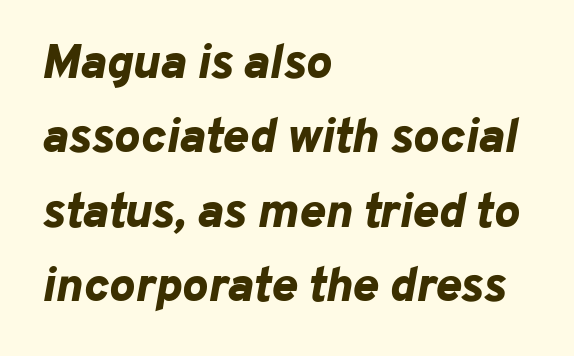
{"italic": "yes", "lean": "right", "slant_degrees": 10, "bold": "yes", "weight": "bold", "width": "normal", "stroke_contrast": "low", "x_height": "medium", "monospaced": "no", "underline": "no", "align": "left", "line_spacing": "normal", "line_spacing_ratio": 1.52, "letter_spacing": "normal", "letter_spacing_em": 0.0, "glyph_px": 49}
